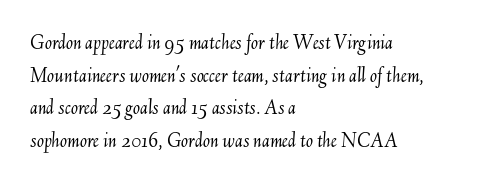
The characters are drawn with everyday or finer stroke widths. The words here are not underlined. Casual observation: everything's shoved over to the left. Caption: standard tracking, unaltered. The passage shown leans; its letterforms are oblique. What's the leading like? Ordinary, nothing unusual.
